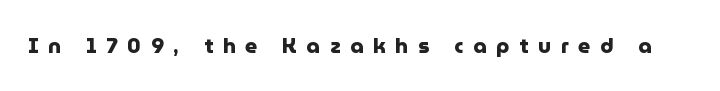
The image shows 21 px bold type, upright; set unusually wide letter spacing (+0.46 em), not underlined.
